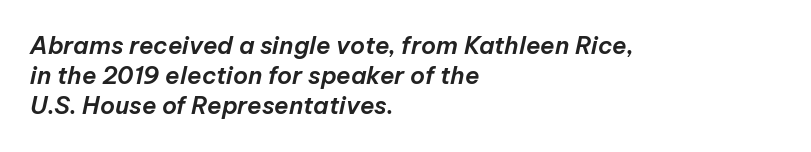
{"italic": "yes", "lean": "right", "slant_degrees": 12, "underline": "no", "align": "left", "line_spacing": "normal", "line_spacing_ratio": 1.26, "letter_spacing": "normal", "letter_spacing_em": 0.0, "glyph_px": 24}
